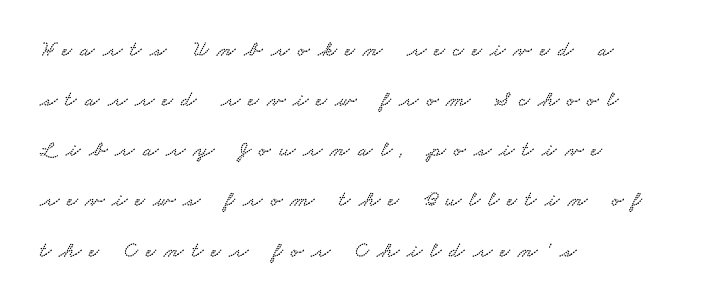
Q: Is the text underlined? A: No.
Q: How is the paragraph aligned? A: Left-aligned.
Q: Is the spacing between letters normal or unusually wide? A: Unusually wide.
Q: Is the spacing between lines tight, normal or loose? A: Loose.
